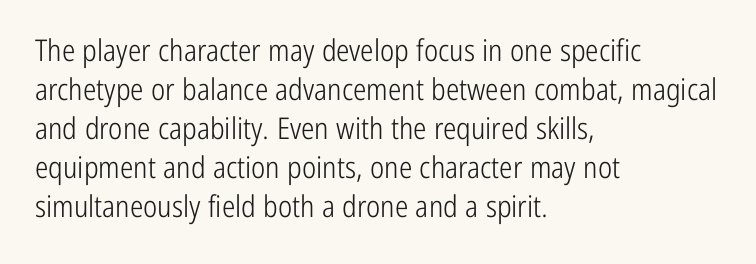
Q: Is the text bold? A: No.
Q: Is the text italic (slanted)? A: No, it is upright.
Q: Is the typeface a serif or a sans-serif typeface? A: Sans-serif.
Q: Is the text underlined? A: No.
Q: How is the paragraph aligned? A: Left-aligned.
Q: Is the spacing between letters normal or unusually wide? A: Normal.
Q: Is the spacing between lines tight, normal or loose? A: Normal.
Q: Width (condensed, normal, or wide)? A: Condensed.
Q: Stroke contrast? A: Low.
Q: x-height? A: Medium.
Q: Monospaced? A: No.
